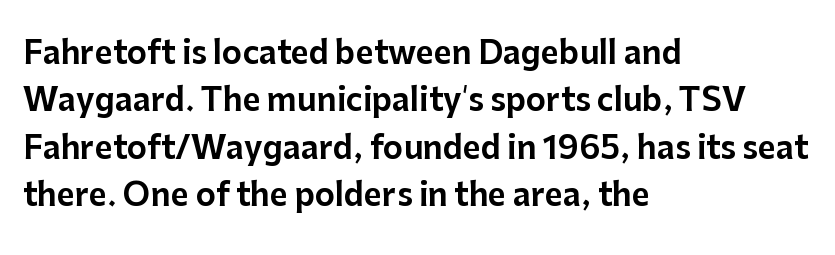
Q: Is the text italic (slanted)? A: No, it is upright.
Q: Is the typeface a serif or a sans-serif typeface? A: Sans-serif.
Q: Is the text underlined? A: No.
Q: How is the paragraph aligned? A: Left-aligned.
Q: Is the spacing between letters normal or unusually wide? A: Normal.
Q: Is the spacing between lines tight, normal or loose? A: Normal.
Q: Width (condensed, normal, or wide)? A: Normal.
Q: Stroke contrast? A: Low.
Q: x-height? A: Medium.
Q: Monospaced? A: No.
